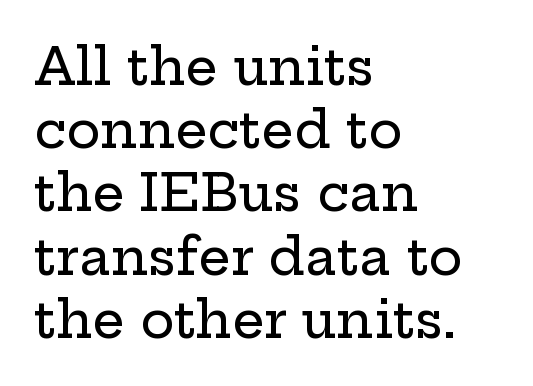
The image shows 51 px wide serif type, upright; set left-aligned, line spacing 1.24x, normal letter spacing, not underlined; low stroke contrast and a medium x-height.
